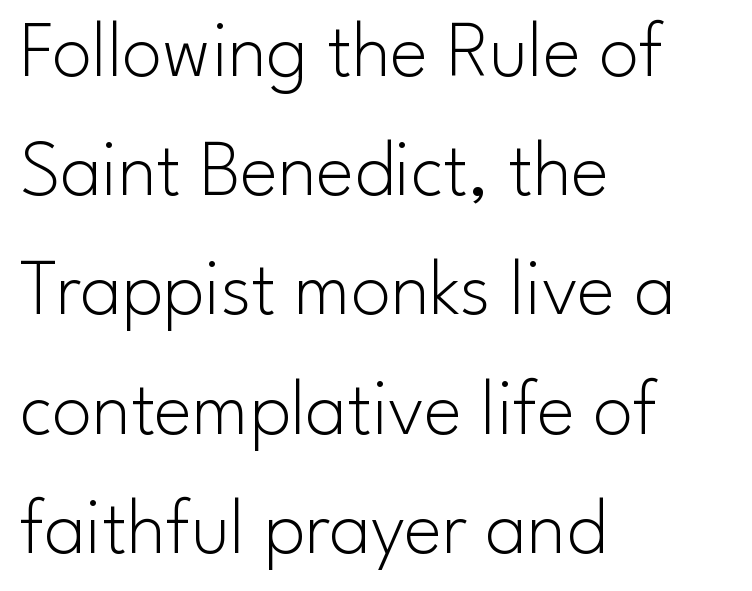
Letter spacing: default. Summary of vertical rhythm: regular, with standard interline spacing. Stroke mass is kept to a normal reading level or below. Every row of glyphs begins at an identical x-position on the left. The face used here is proportionally spaced, like ordinary book or web type. The face used here is a sans, in the tradition of grotesques and geometrics.
